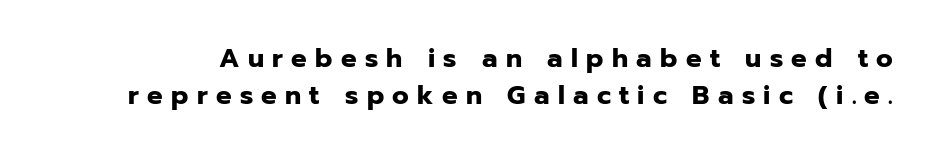
Q: Is the text bold? A: Yes.
Q: Is the text italic (slanted)? A: No, it is upright.
Q: Is the text underlined? A: No.
Q: Is the spacing between letters normal or unusually wide? A: Unusually wide.
Q: Is the spacing between lines tight, normal or loose? A: Normal.
